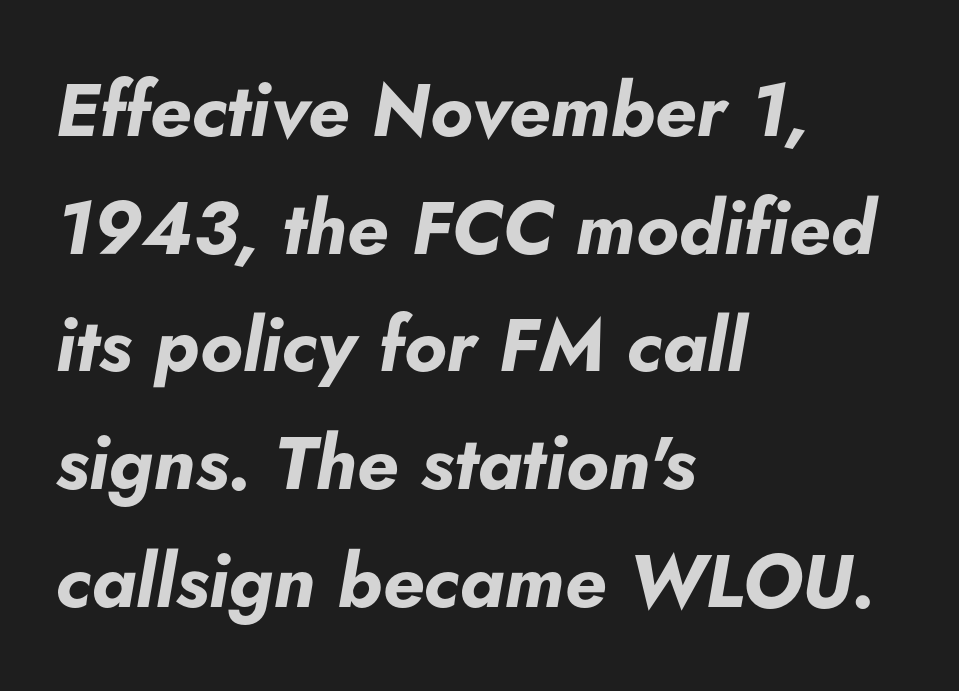
{"italic": "yes", "lean": "right", "slant_degrees": 5, "bold": "yes", "weight": "bold", "width": "normal", "stroke_contrast": "low", "x_height": "small", "monospaced": "no", "underline": "no", "align": "left", "line_spacing": "normal", "line_spacing_ratio": 1.57, "letter_spacing": "normal", "letter_spacing_em": 0.0, "glyph_px": 75}
